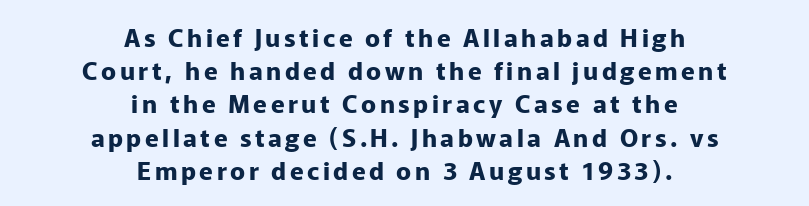
{"italic": "no", "bold": "yes", "underline": "no", "align": "center", "line_spacing": "normal", "line_spacing_ratio": 1.33, "glyph_px": 25}
